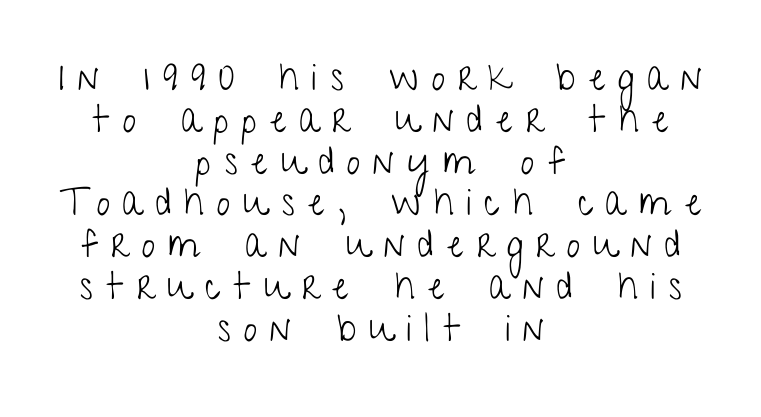
The image shows 38 px light, condensed sans-serif type, upright; set centered, tight line spacing (1.1x), unusually wide letter spacing (+0.35 em), not underlined; low stroke contrast and a medium x-height.
